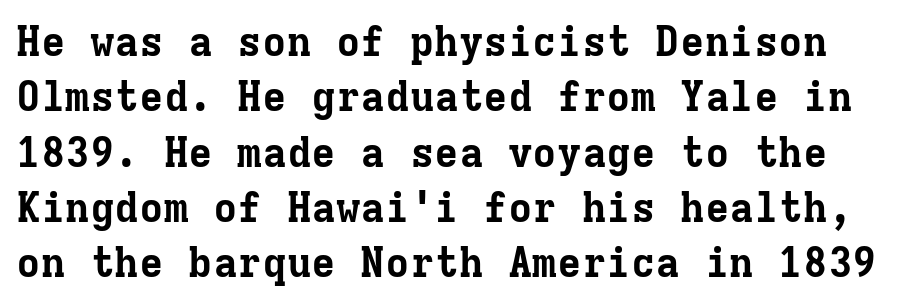
Here the glyphs are tracked normally, forming tight word shapes. The letters are bold, with thick, heavy strokes. A bare baseline throughout the passage. Unlike a clean sans, this face finishes its strokes with serifs. The letters stand straight up with perfectly vertical stems.
